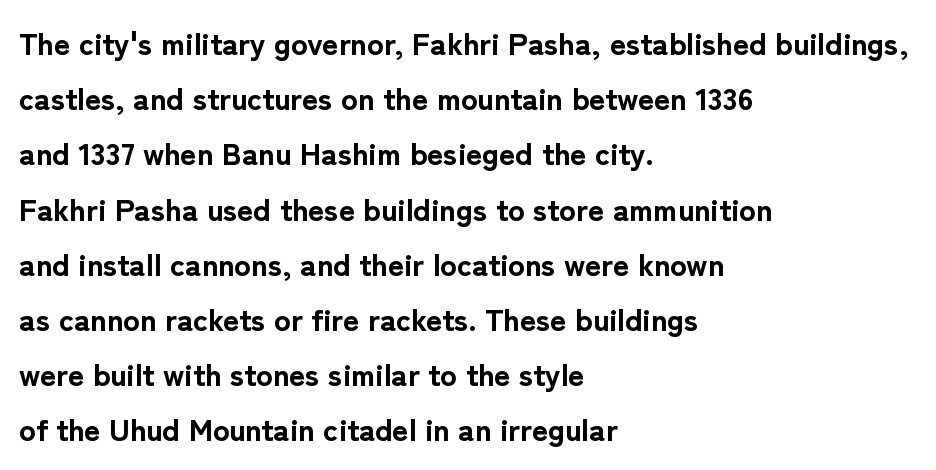
The image shows 31 px bold sans-serif type, upright; set left-aligned, line spacing 1.78x, normal letter spacing, not underlined; low stroke contrast and a medium x-height.
